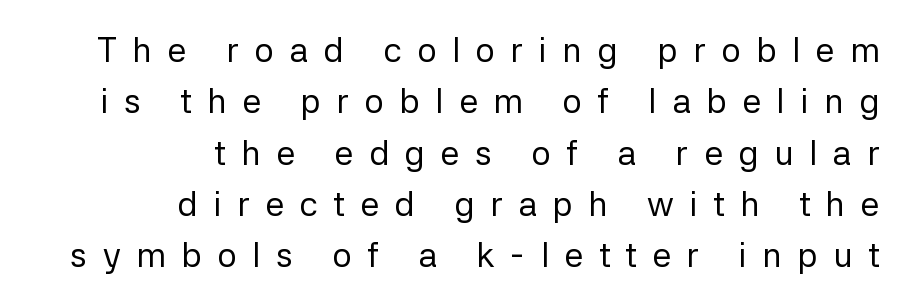
{"serif": "no", "italic": "no", "bold": "no", "weight": "regular", "width": "normal", "stroke_contrast": "low", "x_height": "medium", "monospaced": "no", "underline": "no", "align": "right", "line_spacing": "normal", "line_spacing_ratio": 1.51, "letter_spacing": "wide", "letter_spacing_em": 0.46, "glyph_px": 34}
